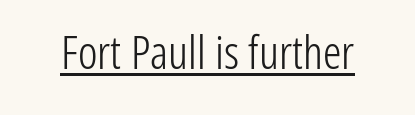
Q: Is the text bold? A: No.
Q: Is the text italic (slanted)? A: No, it is upright.
Q: Is the typeface a serif or a sans-serif typeface? A: Sans-serif.
Q: Is the text underlined? A: Yes.
Q: Is the spacing between letters normal or unusually wide? A: Normal.
Q: Width (condensed, normal, or wide)? A: Condensed.
Q: Stroke contrast? A: Low.
Q: x-height? A: Medium.
Q: Monospaced? A: No.
